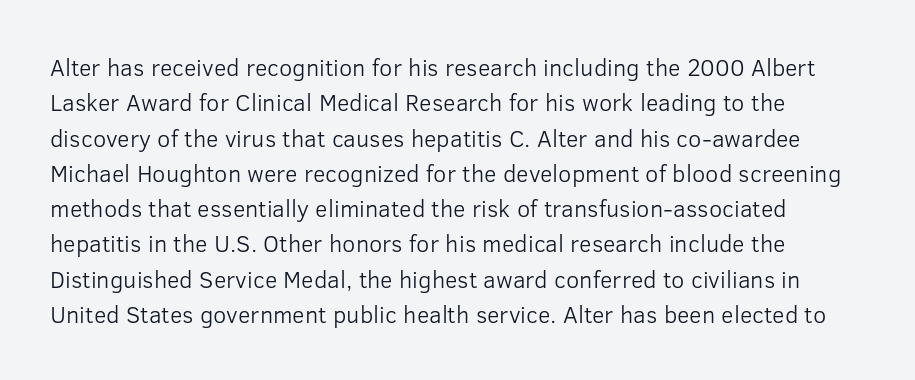
The image shows 24 px text type, upright; set normal line spacing (1.47x), normal letter spacing, not underlined.
